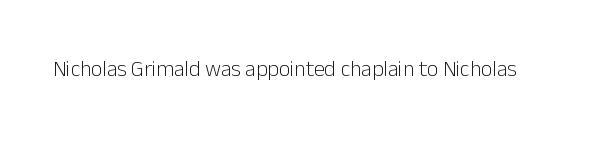
Q: Is the text bold? A: No.
Q: Is the text italic (slanted)? A: No, it is upright.
Q: Is the text underlined? A: No.
Q: Is the spacing between letters normal or unusually wide? A: Normal.
